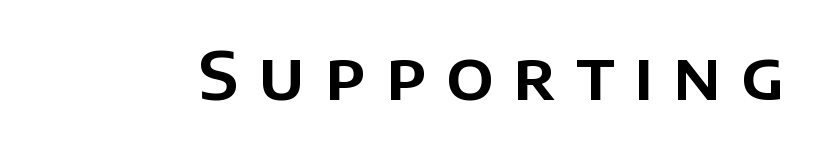
Q: Is the text italic (slanted)? A: No, it is upright.
Q: Is the typeface a serif or a sans-serif typeface? A: Sans-serif.
Q: Is the text underlined? A: No.
Q: Is the spacing between letters normal or unusually wide? A: Unusually wide.
Q: Width (condensed, normal, or wide)? A: Normal.
Q: Stroke contrast? A: Low.
Q: x-height? A: Large.
Q: Monospaced? A: No.
